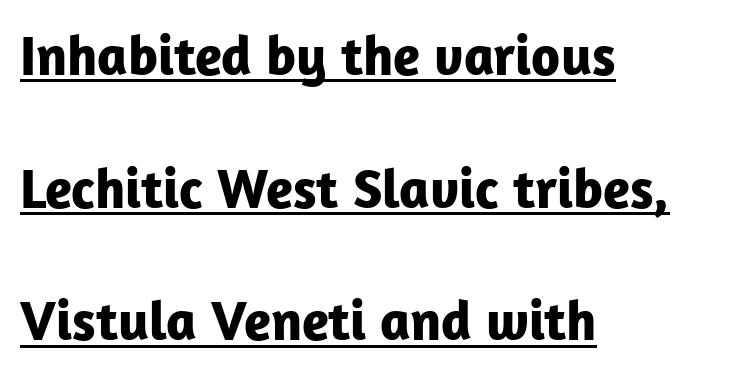
The image shows 56 px bold sans-serif type, upright; set left-aligned, loose line spacing (2.37x), normal letter spacing, underlined; low stroke contrast and a medium x-height.
